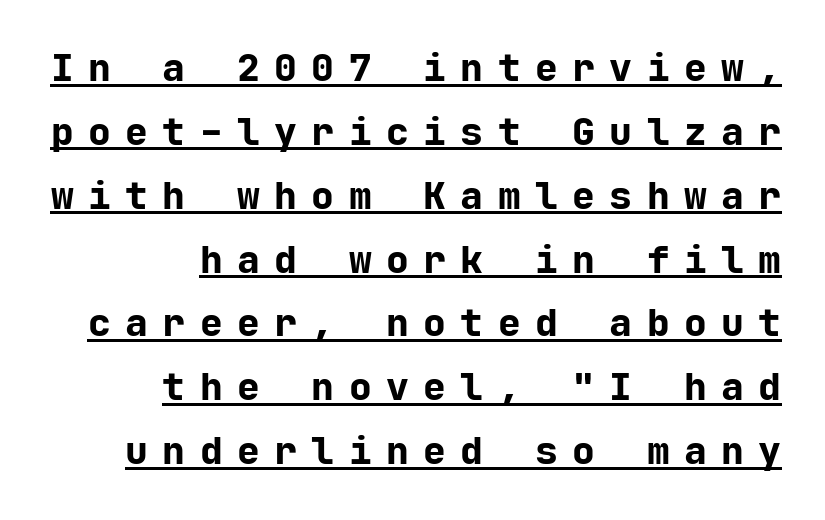
Words appear elongated and porous because spacing is wide. Honestly, the row spacing looks completely unremarkable. Is this a sans? Yes — the strokes have no serifs. The type sits square on the baseline with zero lean.
